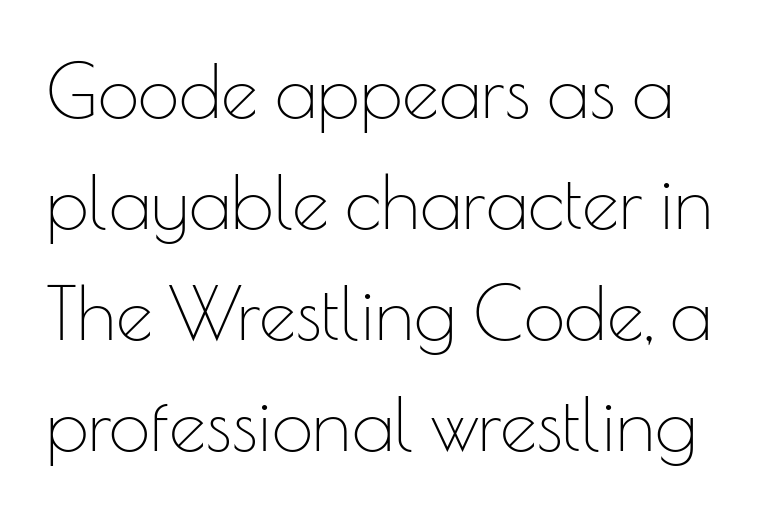
{"serif": "no", "italic": "no", "bold": "no", "weight": "thin", "width": "normal", "stroke_contrast": "low", "x_height": "small", "monospaced": "no", "underline": "no", "line_spacing": "normal", "line_spacing_ratio": 1.5, "letter_spacing": "normal", "letter_spacing_em": 0.0, "glyph_px": 74}
